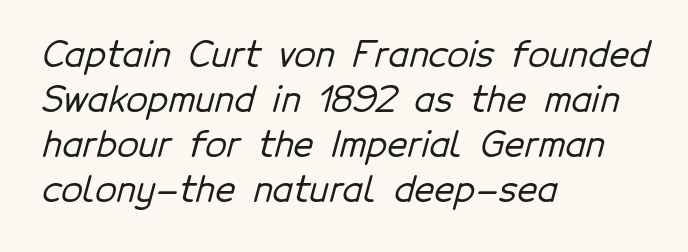
Q: Is the typeface a serif or a sans-serif typeface? A: Sans-serif.
Q: Is the text underlined? A: No.
Q: How is the paragraph aligned? A: Left-aligned.
Q: Is the spacing between letters normal or unusually wide? A: Normal.
Q: Is the spacing between lines tight, normal or loose? A: Normal.
Q: Width (condensed, normal, or wide)? A: Normal.
Q: Stroke contrast? A: Low.
Q: x-height? A: Medium.
Q: Monospaced? A: No.
